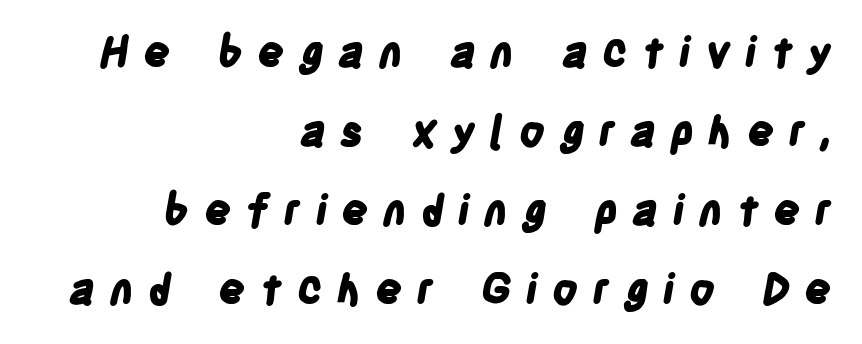
This rendering employs a face without finishing strokes, i.e., a sans-serif. Loose tracking; the words dissolve into strings of separated letters. The passage is arranged like a letterhead date or caption credit — flush right. Each letter keeps its own natural width here, so spacing adapts to shape. No word sits above an underline.
